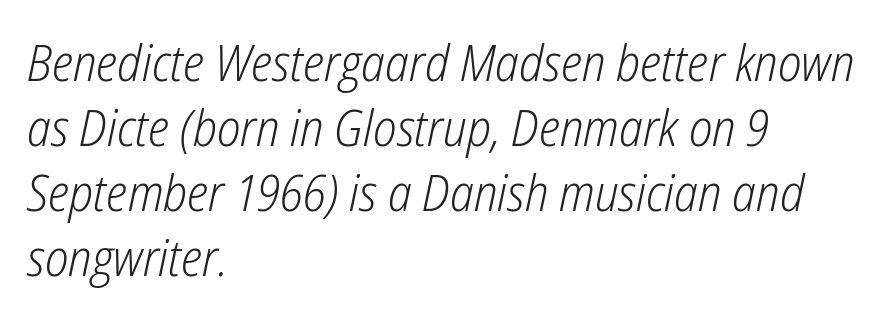
The image shows 50 px light, condensed type, italic (leaning right); set left-aligned, normal line spacing (1.3x), normal letter spacing, not underlined; low stroke contrast and a medium x-height.
